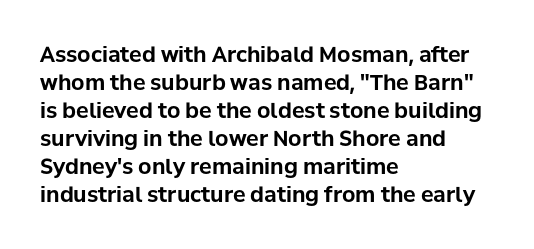
Q: Is the text bold? A: Yes.
Q: Is the text italic (slanted)? A: No, it is upright.
Q: Is the text underlined? A: No.
Q: How is the paragraph aligned? A: Left-aligned.
Q: Is the spacing between letters normal or unusually wide? A: Normal.
Q: Is the spacing between lines tight, normal or loose? A: Normal.
